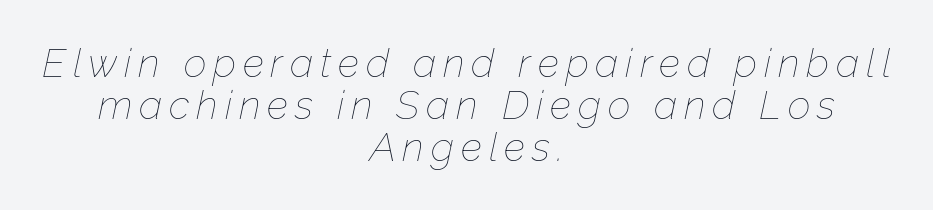
The image shows 40 px thin type, italic (leaning right); set centered, tight line spacing (1.05x), not underlined; low stroke contrast and a medium x-height.
